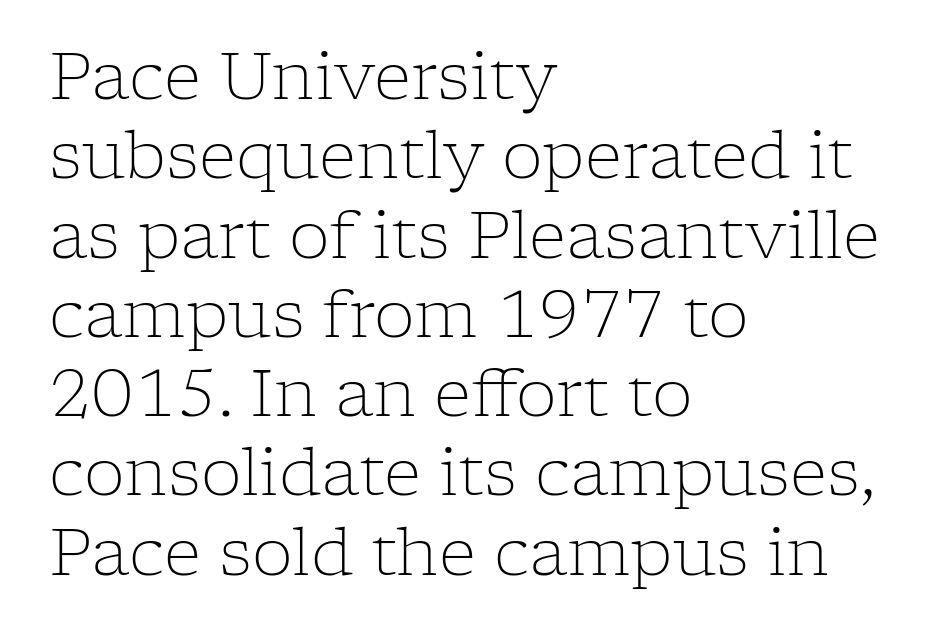
The tracking reads as untouched default to a designer's eye. Plain, unruled lines of type. The letters stand straight up with perfectly vertical stems. The weight would be labelled regular, book, light, or lighter still.
